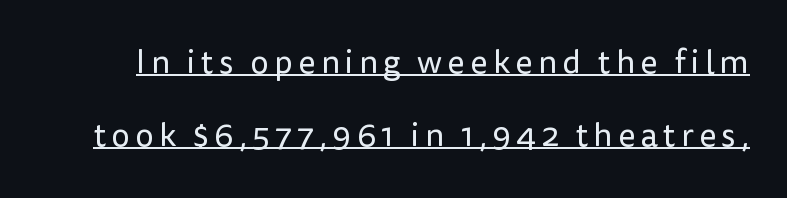
The image shows 33 px regular-weight sans-serif type, upright; set loose line spacing (2.21x), underlined; low stroke contrast and a medium x-height.
